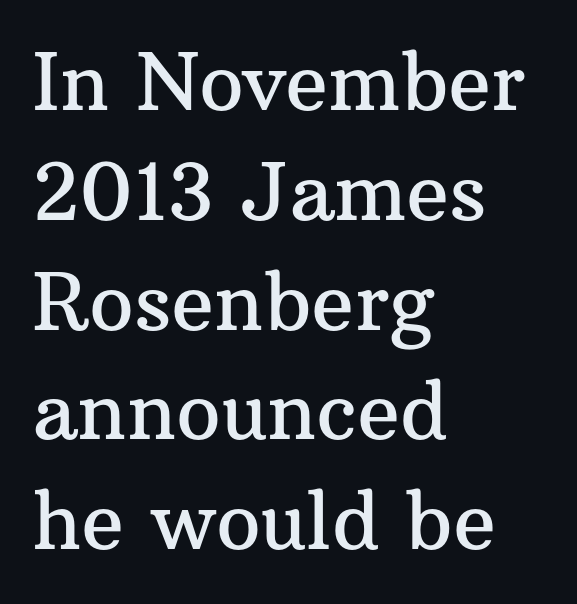
Layout note: lines flush left. A clean baseline with only descenders dipping below it. Serifs: yes, visible at the terminals of the letterforms. Do the letters lean? They stand straight. The rows are spaced the way most documents space them.
